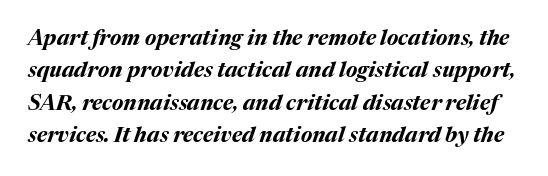
Q: Is the text bold? A: Yes.
Q: Is the text italic (slanted)? A: Yes, it leans right by about 17 degrees.
Q: Is the text underlined? A: No.
Q: Is the spacing between letters normal or unusually wide? A: Normal.
Q: Is the spacing between lines tight, normal or loose? A: Normal.
